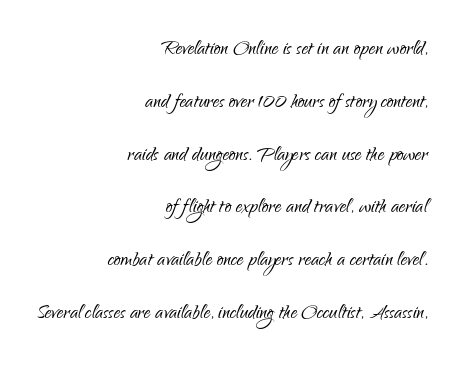
{"bold": "no", "underline": "no", "align": "right", "line_spacing": "loose", "line_spacing_ratio": 2.03, "letter_spacing": "normal", "letter_spacing_em": 0.0, "glyph_px": 26}
